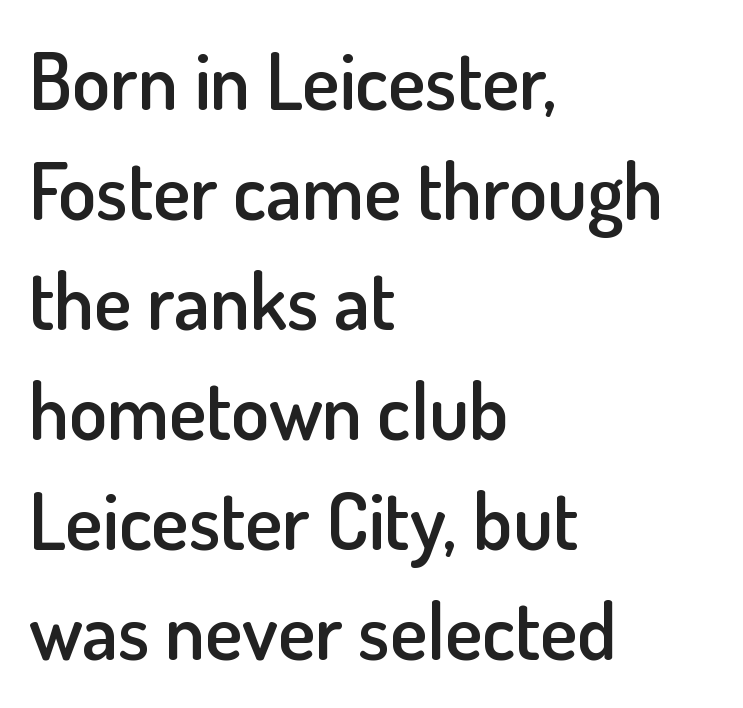
The image shows 78 px semibold sans-serif type, upright; set left-aligned, normal line spacing (1.41x), normal letter spacing, not underlined; low stroke contrast and a small x-height.
